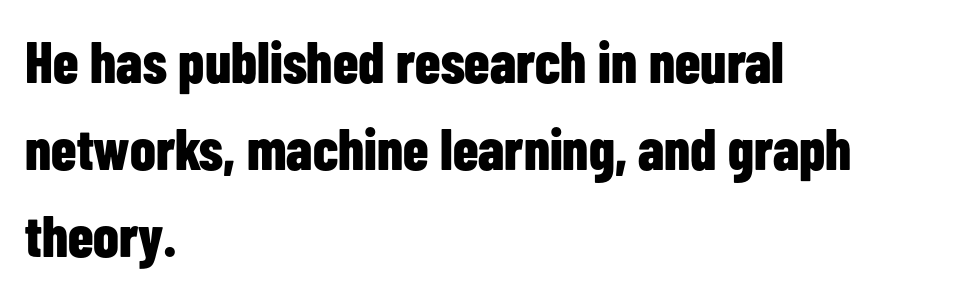
{"serif": "no", "italic": "no", "bold": "yes", "weight": "bold", "width": "condensed", "stroke_contrast": "low", "x_height": "medium", "monospaced": "no", "underline": "no", "align": "left", "line_spacing": "normal", "line_spacing_ratio": 1.5, "letter_spacing": "normal", "letter_spacing_em": 0.0, "glyph_px": 58}
